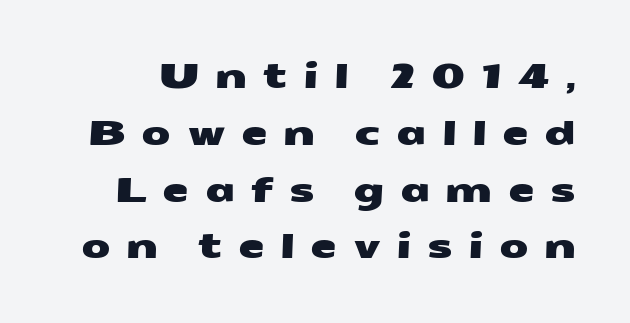
{"serif": "no", "width": "wide", "stroke_contrast": "medium", "x_height": "medium", "monospaced": "no", "underline": "no", "line_spacing": "normal", "line_spacing_ratio": 1.67, "letter_spacing": "wide", "letter_spacing_em": 0.45, "glyph_px": 34}
